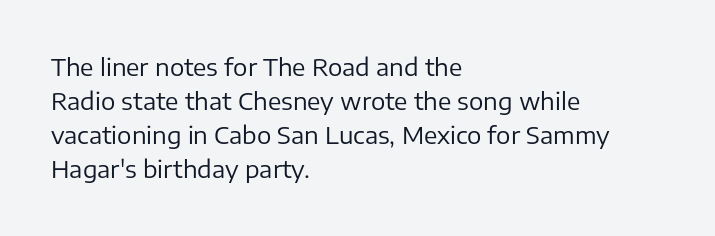
The image shows 24 px text type, upright; set left-aligned, normal line spacing (1.42x), normal letter spacing, not underlined.
